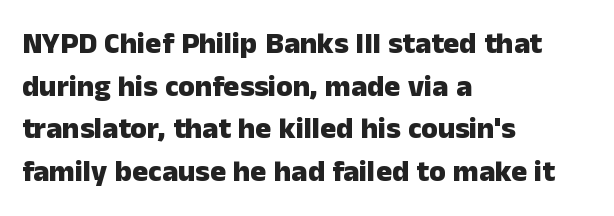
{"serif": "no", "italic": "no", "bold": "yes", "weight": "heavy", "width": "normal", "stroke_contrast": "low", "x_height": "medium", "monospaced": "no", "underline": "no", "align": "left", "line_spacing": "normal", "line_spacing_ratio": 1.42, "letter_spacing": "normal", "letter_spacing_em": 0.0, "glyph_px": 30}
